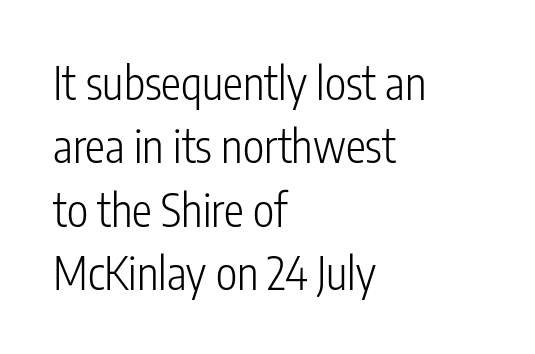
{"serif": "no", "italic": "no", "bold": "no", "weight": "light", "width": "condensed", "stroke_contrast": "low", "x_height": "medium", "monospaced": "no", "underline": "no", "align": "left", "line_spacing": "normal", "line_spacing_ratio": 1.41, "letter_spacing": "normal", "letter_spacing_em": 0.0, "glyph_px": 45}
